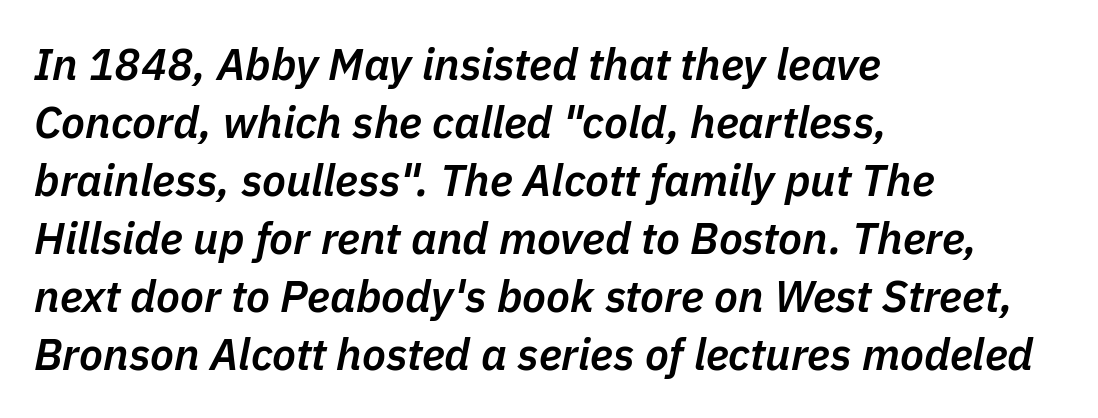
The image shows 44 px semibold type, italic (leaning right); set left-aligned, normal line spacing (1.32x), normal letter spacing, not underlined; low stroke contrast and a medium x-height.
